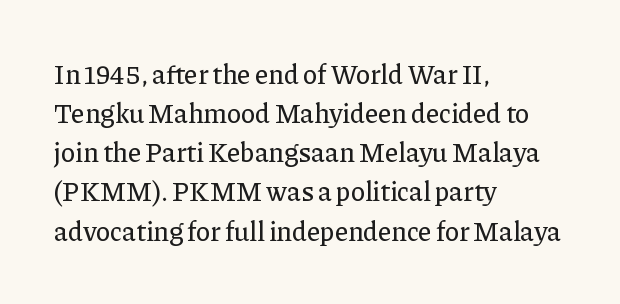
{"italic": "no", "underline": "no", "align": "left", "line_spacing": "normal", "line_spacing_ratio": 1.45, "letter_spacing": "normal", "letter_spacing_em": 0.0, "glyph_px": 27}
